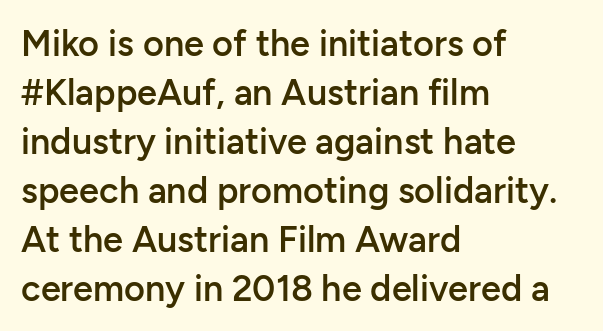
Q: Is the text bold? A: Semi-bold.
Q: Is the text italic (slanted)? A: No, it is upright.
Q: Is the typeface a serif or a sans-serif typeface? A: Sans-serif.
Q: Is the text underlined? A: No.
Q: How is the paragraph aligned? A: Left-aligned.
Q: Is the spacing between letters normal or unusually wide? A: Normal.
Q: Is the spacing between lines tight, normal or loose? A: Normal.
Q: Width (condensed, normal, or wide)? A: Normal.
Q: Stroke contrast? A: Low.
Q: x-height? A: Medium.
Q: Monospaced? A: No.
